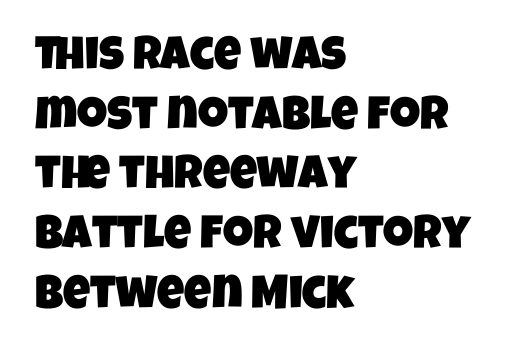
Q: Is the typeface a serif or a sans-serif typeface? A: Sans-serif.
Q: Is the text underlined? A: No.
Q: How is the paragraph aligned? A: Left-aligned.
Q: Is the spacing between letters normal or unusually wide? A: Normal.
Q: Is the spacing between lines tight, normal or loose? A: Normal.
Q: Width (condensed, normal, or wide)? A: Condensed.
Q: Stroke contrast? A: Low.
Q: x-height? A: Large.
Q: Monospaced? A: No.
